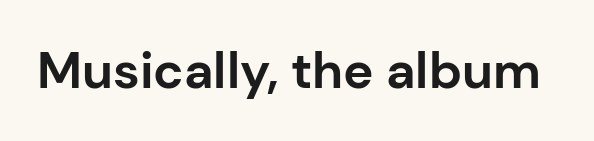
Think of a printed novel: that variable character pitch is what you see here. The specimen omits any rule beneath the text block's lines. Summary of weight: heavy, a full bold. Italic: no, the glyphs are upright roman.
